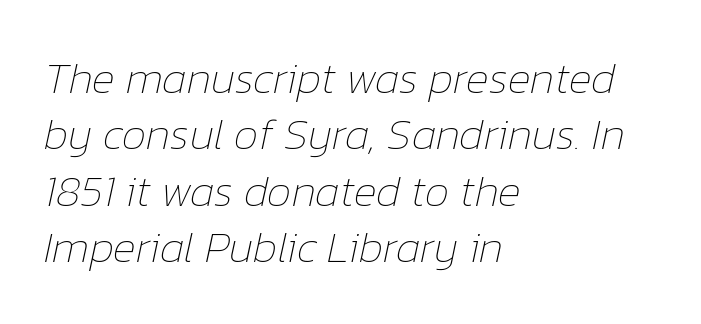
The image shows 44 px thin type, italic (leaning right); set left-aligned, normal line spacing (1.28x), normal letter spacing, not underlined; low stroke contrast and a medium x-height.
